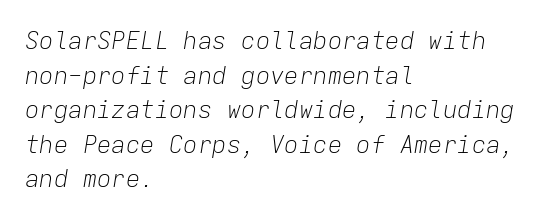
Weight: in the light-to-regular range. Here the glyphs are tracked normally, forming tight word shapes. Does the leading feel generous? No, just average. The glyphs are unaccompanied by any horizontal stroke below them. You can tell it's italic because the verticals aren't actually vertical. Caption: multi-line text, flush left, ragged right.
